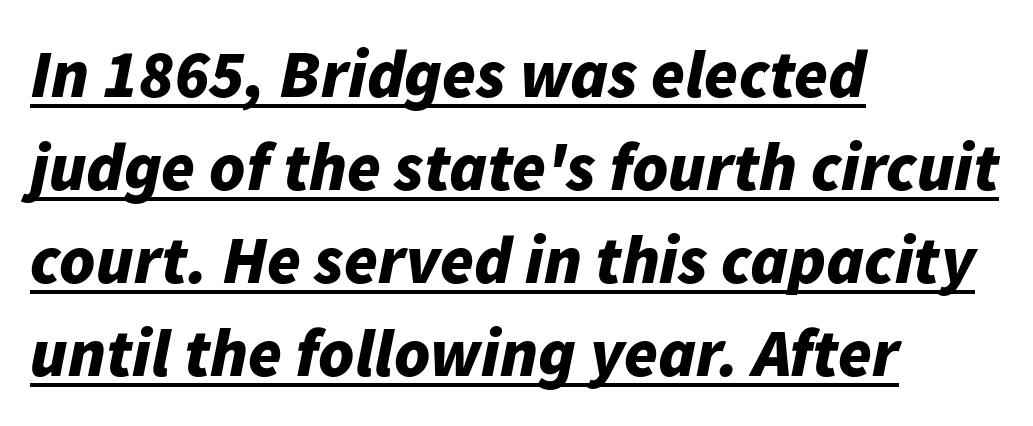
A student would call this left alignment; a typographer would say flush left, rag right. The lines sit at an ordinary, default distance from one another. On the weight axis this lands at bold, roughly 700. You could not count columns in this text — the font is proportionally spaced. This rendering features underlined lettering. Tall strokes in this sample are angled rather than plumb.
